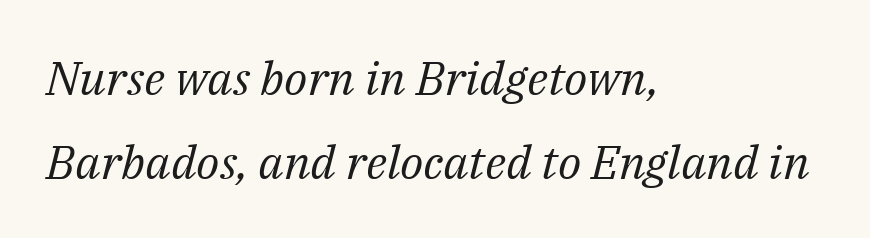
The image shows 47 px regular-weight serif type, italic (leaning right); set left-aligned, line spacing 1.78x, normal letter spacing, not underlined; medium stroke contrast and a medium x-height.
